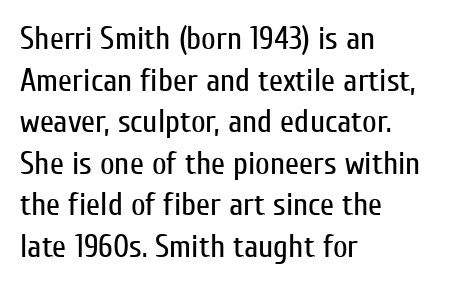
Q: Is the text bold? A: No.
Q: Is the text italic (slanted)? A: No, it is upright.
Q: Is the typeface a serif or a sans-serif typeface? A: Sans-serif.
Q: Is the text underlined? A: No.
Q: How is the paragraph aligned? A: Left-aligned.
Q: Is the spacing between letters normal or unusually wide? A: Normal.
Q: Is the spacing between lines tight, normal or loose? A: Normal.
Q: Width (condensed, normal, or wide)? A: Condensed.
Q: Stroke contrast? A: Low.
Q: x-height? A: Medium.
Q: Monospaced? A: No.
